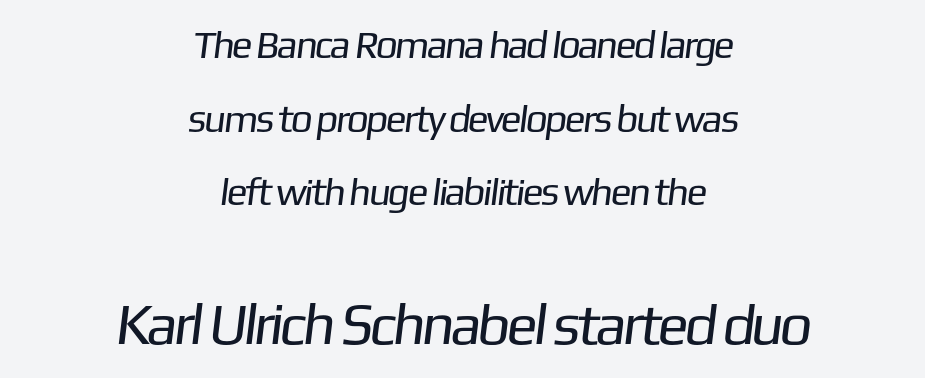
{"serif": "no", "bold": "no", "weight": "regular", "width": "normal", "stroke_contrast": "low", "x_height": "medium", "monospaced": "no", "underline": "no", "align": "center", "line_spacing_ratio": 1.89, "letter_spacing": "normal", "letter_spacing_em": 0.0, "larger_block": "second", "size_ratio": 1.49, "glyph_px": 58}
